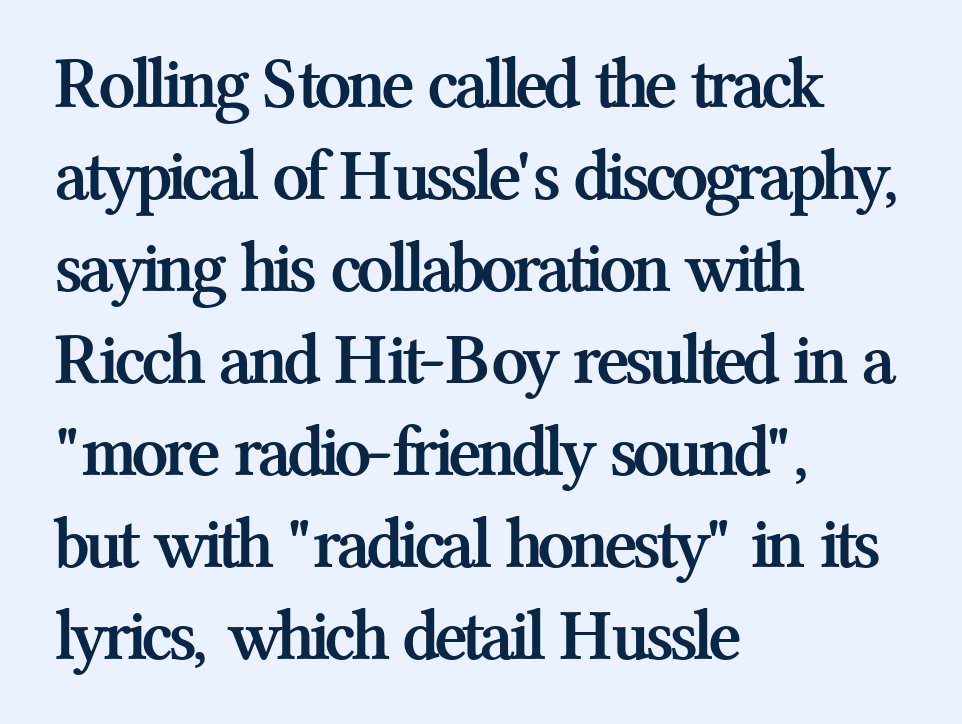
{"serif": "yes", "italic": "no", "bold": "yes", "weight": "semibold", "width": "normal", "stroke_contrast": "medium", "x_height": "medium", "monospaced": "no", "underline": "no", "align": "left", "line_spacing": "normal", "line_spacing_ratio": 1.26, "letter_spacing": "normal", "letter_spacing_em": 0.0, "glyph_px": 73}
